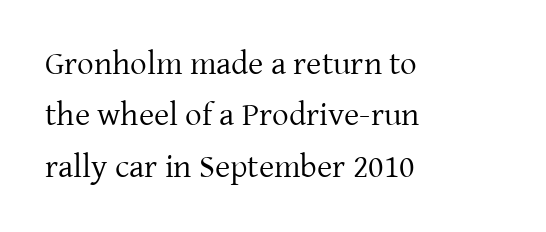
{"serif": "yes", "italic": "no", "bold": "no", "weight": "regular", "width": "normal", "stroke_contrast": "low", "x_height": "medium", "monospaced": "no", "underline": "no", "align": "left", "line_spacing": "normal", "line_spacing_ratio": 1.56, "letter_spacing": "normal", "letter_spacing_em": 0.0, "glyph_px": 33}
